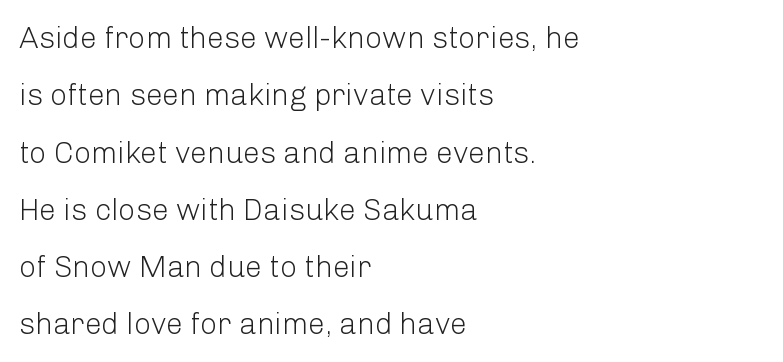
{"serif": "no", "italic": "no", "bold": "no", "weight": "light", "width": "normal", "stroke_contrast": "low", "x_height": "medium", "monospaced": "no", "underline": "no", "align": "left", "line_spacing": "loose", "line_spacing_ratio": 1.91, "letter_spacing": "normal", "letter_spacing_em": 0.0, "glyph_px": 30}
